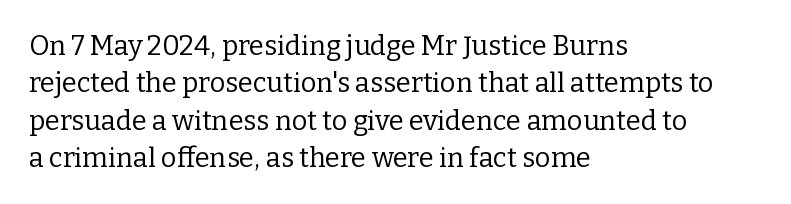
{"italic": "no", "bold": "no", "underline": "no", "align": "left", "line_spacing": "normal", "line_spacing_ratio": 1.38, "letter_spacing": "normal", "letter_spacing_em": 0.0, "glyph_px": 27}
